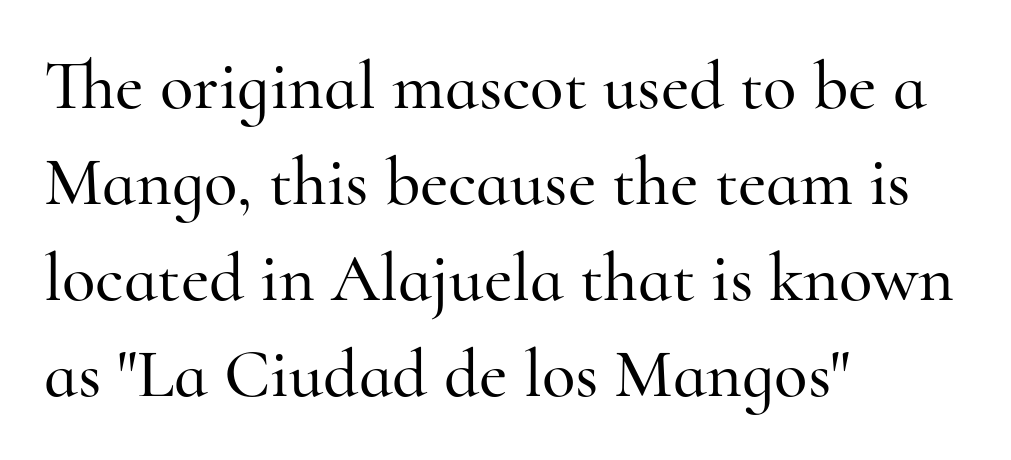
{"serif": "yes", "italic": "no", "width": "normal", "stroke_contrast": "high", "x_height": "small", "monospaced": "no", "underline": "no", "align": "left", "line_spacing": "normal", "line_spacing_ratio": 1.39, "letter_spacing": "normal", "letter_spacing_em": 0.0, "glyph_px": 69}
